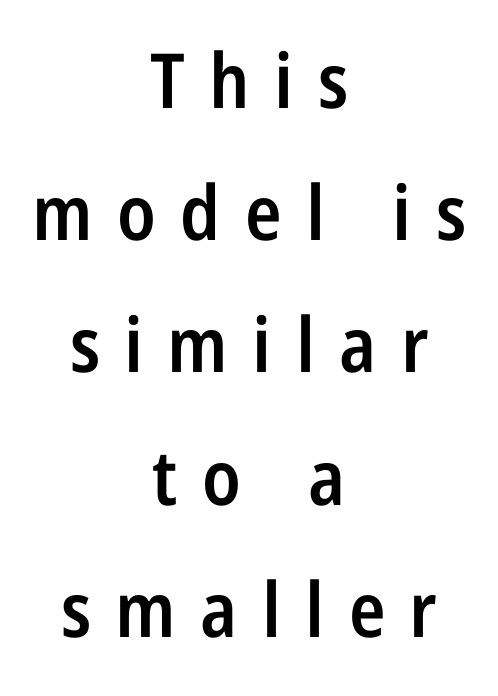
The specimen reads as upright at a glance. Does the copy run flush right? No — it is centered line by line. Compared with typical body copy, the letter spacing here is much looser. This is sans-serif lettering, the kind often seen on screens and signage. Lines of text with bare space underneath.
